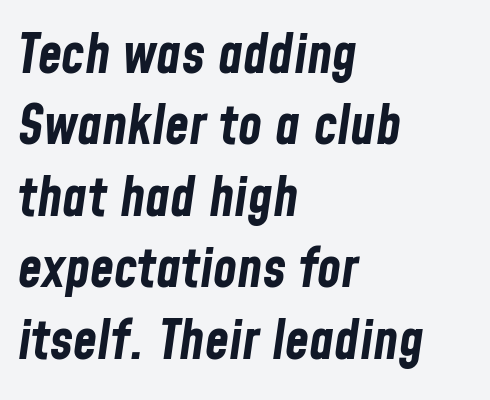
The image shows 55 px bold, condensed type, italic (leaning right); set left-aligned, normal line spacing (1.3x), normal letter spacing, not underlined; low stroke contrast and a medium x-height.
